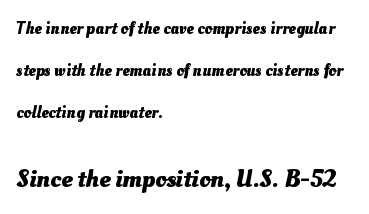
The image shows 25 px bold type; set left-aligned, loose line spacing (2.46x), normal letter spacing, not underlined; the second (bottom) block is 1.47x larger.
